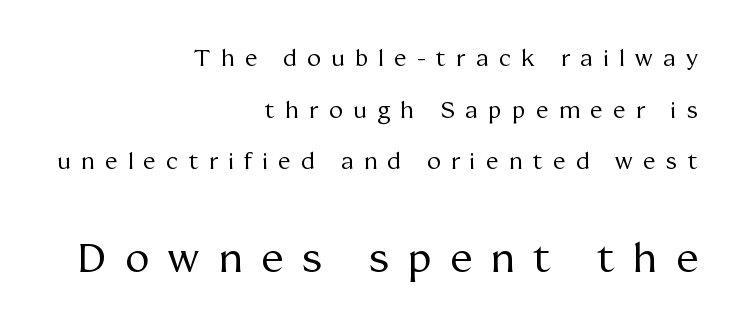
Q: Is the text bold? A: No.
Q: Is the text italic (slanted)? A: No, it is upright.
Q: Is the typeface a serif or a sans-serif typeface? A: Serif.
Q: Is the text underlined? A: No.
Q: How is the paragraph aligned? A: Right-aligned.
Q: Is the spacing between letters normal or unusually wide? A: Unusually wide.
Q: Is the spacing between lines tight, normal or loose? A: Loose.
Q: Which block of text is set in a larger size, the first (top) or the second (bottom)? A: The second (bottom) one.
Q: Width (condensed, normal, or wide)? A: Normal.
Q: Stroke contrast? A: Medium.
Q: x-height? A: Medium.
Q: Monospaced? A: No.
